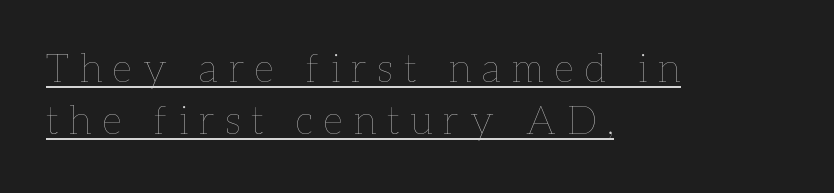
The image shows 39 px thin type, upright; set left-aligned, normal line spacing (1.34x), unusually wide letter spacing (+0.28 em), underlined; low stroke contrast and a medium x-height.
